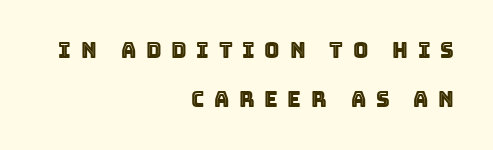
{"italic": "no", "underline": "no", "align": "right", "line_spacing": "loose", "line_spacing_ratio": 2.35, "letter_spacing": "wide", "letter_spacing_em": 0.46, "glyph_px": 21}
